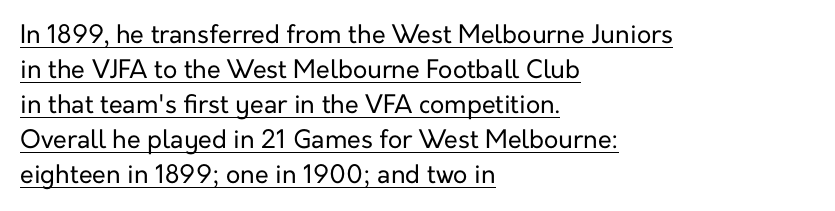
The image shows 25 px text type, upright; set left-aligned, normal line spacing (1.4x), normal letter spacing, underlined.
